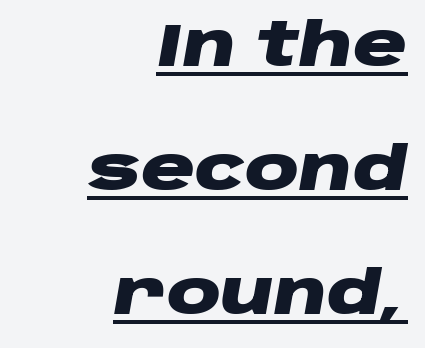
The passage shown is underscored from start to finish. Looks like regular typesetting: each glyph gets only the width it needs. There is no visible air inserted between adjacent glyphs. The sample has been set heavy, in full bold. Whoever set this chose breathing room over compactness in the vertical rhythm.
